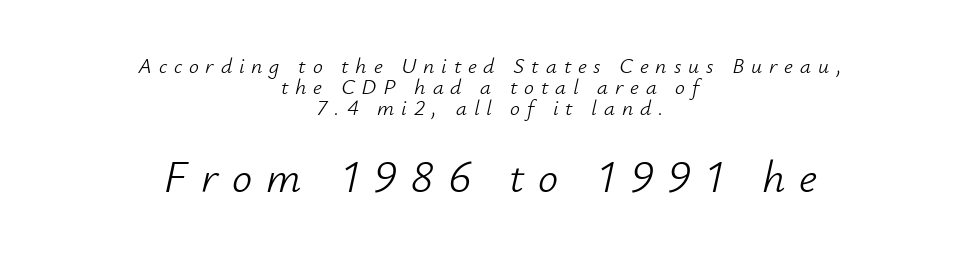
The image shows 45 px light type, italic (leaning right); set centered, tight line spacing (0.96x), unusually wide letter spacing (+0.31 em), not underlined; the second (bottom) block is 2.05x larger; low stroke contrast and a small x-height.
